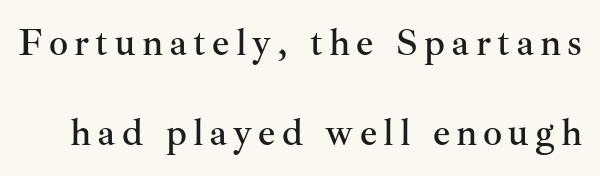
Q: Is the text italic (slanted)? A: No, it is upright.
Q: Is the typeface a serif or a sans-serif typeface? A: Serif.
Q: Is the text underlined? A: No.
Q: Is the spacing between lines tight, normal or loose? A: Loose.
Q: Width (condensed, normal, or wide)? A: Normal.
Q: Stroke contrast? A: Medium.
Q: x-height? A: Small.
Q: Monospaced? A: No.
